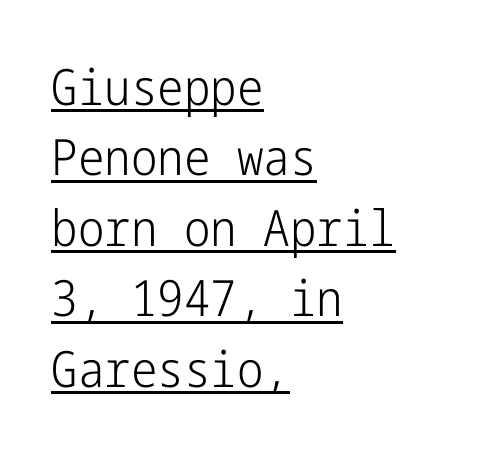
Weight: not bold — regular or lighter. This rendering leaves character spacing at its baseline value. The typography opts for an upright posture over an oblique one. Baseline-to-baseline distance is the conventional proportion of letter height.
